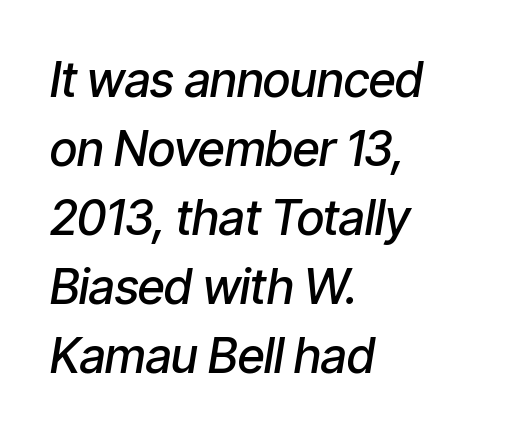
Q: Is the text bold? A: Semi-bold.
Q: Is the text italic (slanted)? A: Yes, it leans right by about 9 degrees.
Q: Is the text underlined? A: No.
Q: How is the paragraph aligned? A: Left-aligned.
Q: Is the spacing between letters normal or unusually wide? A: Normal.
Q: Is the spacing between lines tight, normal or loose? A: Normal.
Q: Width (condensed, normal, or wide)? A: Condensed.
Q: Stroke contrast? A: Low.
Q: x-height? A: Medium.
Q: Monospaced? A: No.
